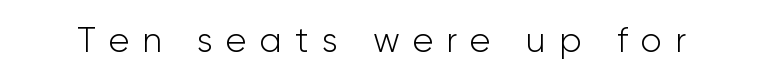
{"serif": "no", "italic": "no", "bold": "no", "weight": "light", "width": "normal", "stroke_contrast": "low", "x_height": "medium", "monospaced": "no", "underline": "no", "letter_spacing": "wide", "letter_spacing_em": 0.37, "glyph_px": 35}
